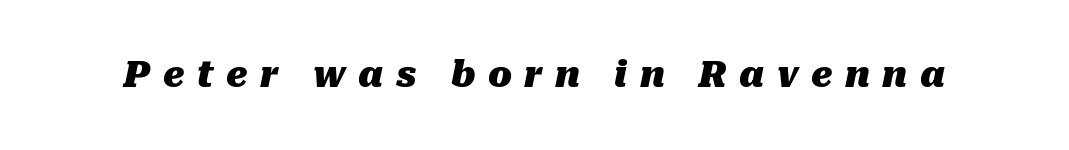
The image shows 35 px heavy type, italic (leaning right); set unusually wide letter spacing (+0.36 em), not underlined; medium stroke contrast and a medium x-height.
